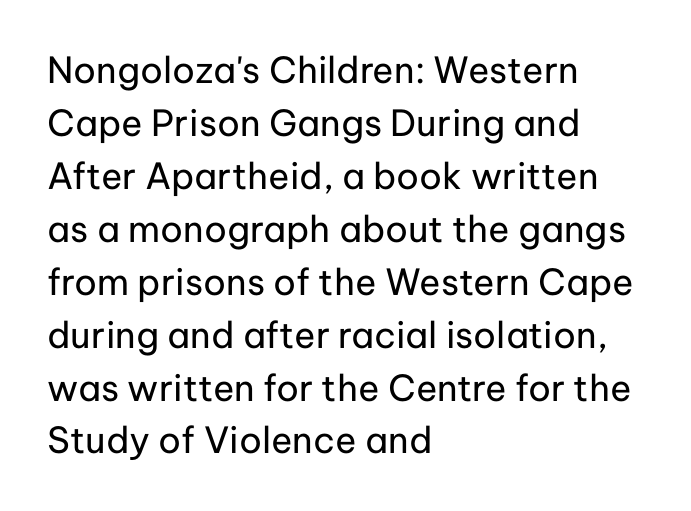
Q: Is the text bold? A: No.
Q: Is the text italic (slanted)? A: No, it is upright.
Q: Is the typeface a serif or a sans-serif typeface? A: Sans-serif.
Q: Is the text underlined? A: No.
Q: How is the paragraph aligned? A: Left-aligned.
Q: Is the spacing between letters normal or unusually wide? A: Normal.
Q: Is the spacing between lines tight, normal or loose? A: Normal.
Q: Width (condensed, normal, or wide)? A: Normal.
Q: Stroke contrast? A: Low.
Q: x-height? A: Medium.
Q: Monospaced? A: No.
